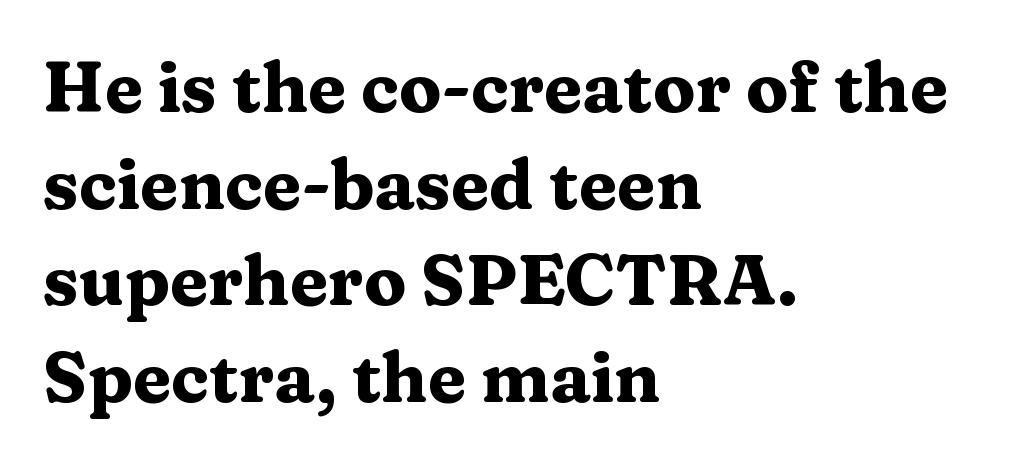
{"serif": "yes", "italic": "no", "bold": "yes", "weight": "heavy", "width": "wide", "stroke_contrast": "medium", "x_height": "medium", "monospaced": "no", "underline": "no", "align": "left", "line_spacing": "normal", "line_spacing_ratio": 1.38, "letter_spacing": "normal", "letter_spacing_em": 0.0, "glyph_px": 70}
